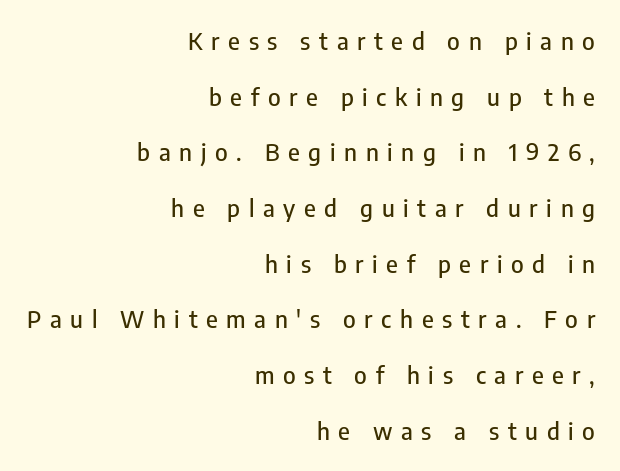
Q: Is the text italic (slanted)? A: No, it is upright.
Q: Is the text underlined? A: No.
Q: How is the paragraph aligned? A: Right-aligned.
Q: Is the spacing between letters normal or unusually wide? A: Unusually wide.
Q: Is the spacing between lines tight, normal or loose? A: Loose.
